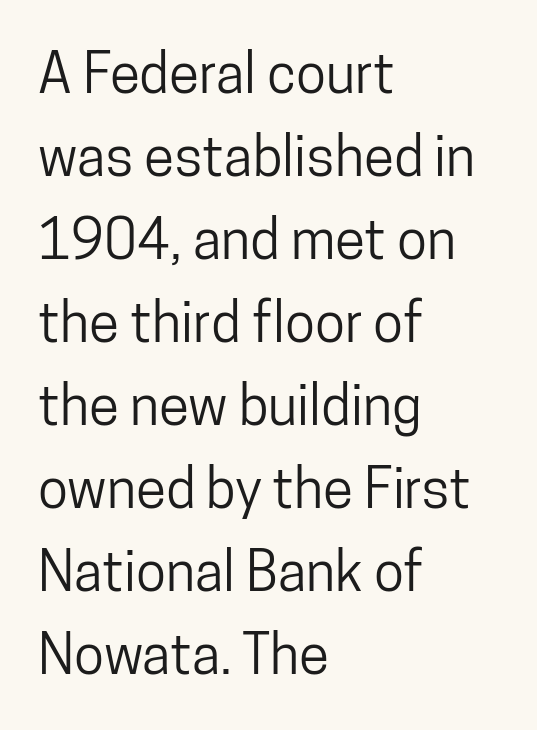
A classic flush-left, rag-right setting is used for this passage. In terms of leading, this rendering sits right in the middle. Posture: upright roman. Letters rest on an invisible, unmarked baseline.
